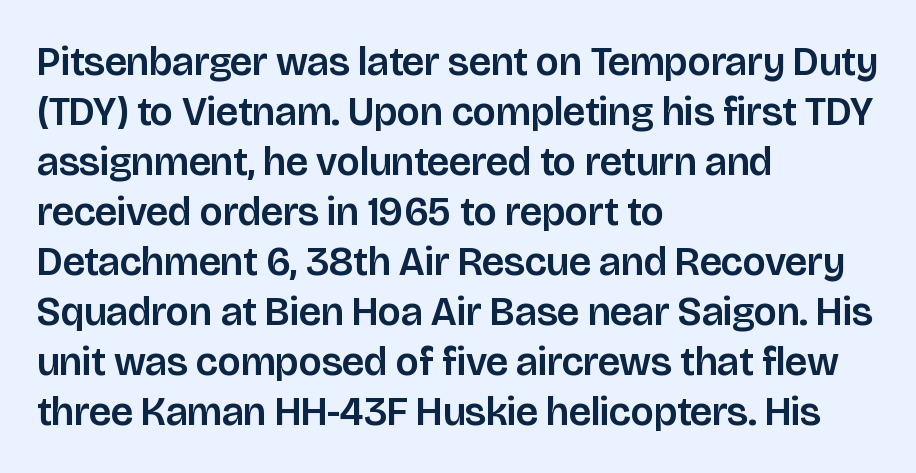
The image shows 40 px sans-serif type, upright; set left-aligned, normal line spacing (1.25x), normal letter spacing, not underlined; low stroke contrast and a large x-height.
